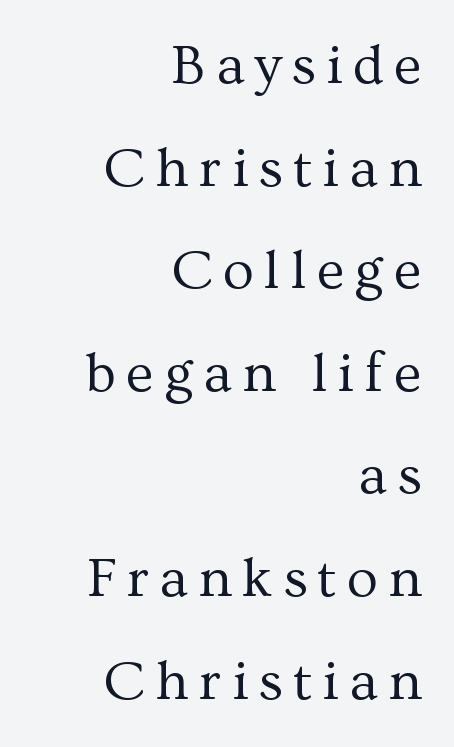
Q: Is the text bold? A: No.
Q: Is the text italic (slanted)? A: No, it is upright.
Q: Is the typeface a serif or a sans-serif typeface? A: Serif.
Q: Is the text underlined? A: No.
Q: How is the paragraph aligned? A: Right-aligned.
Q: Width (condensed, normal, or wide)? A: Normal.
Q: Stroke contrast? A: Medium.
Q: x-height? A: Medium.
Q: Monospaced? A: No.
